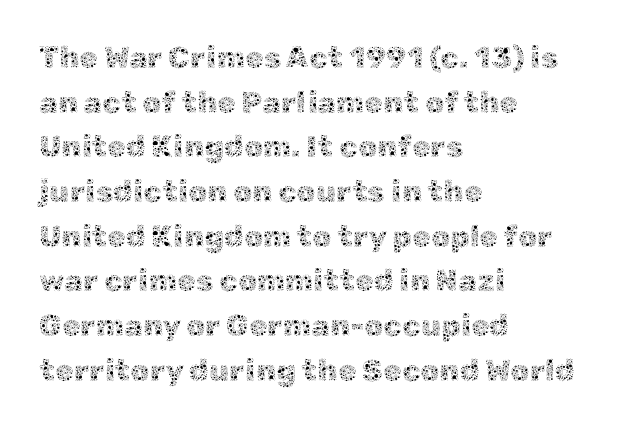
{"italic": "no", "bold": "no", "weight": "thin", "width": "normal", "x_height": "medium", "monospaced": "no", "underline": "no", "align": "left", "line_spacing": "normal", "line_spacing_ratio": 1.49, "letter_spacing": "normal", "letter_spacing_em": 0.0, "glyph_px": 30}
